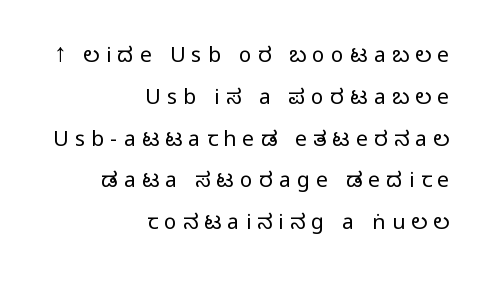
The face used here is rendered with a markedly widened letterfit. The space between consecutive lines is lavish. The lettering holds an erect, upright posture throughout. Check the space under the baseline: it is left empty. The text block is weighted toward the right margin, trailing off unevenly leftward.
